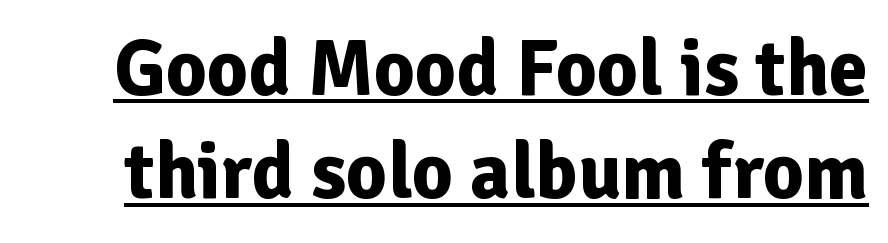
{"serif": "no", "italic": "no", "bold": "yes", "weight": "bold", "width": "normal", "stroke_contrast": "low", "x_height": "medium", "monospaced": "no", "underline": "yes", "line_spacing": "normal", "line_spacing_ratio": 1.31, "letter_spacing": "normal", "letter_spacing_em": 0.0, "glyph_px": 79}
